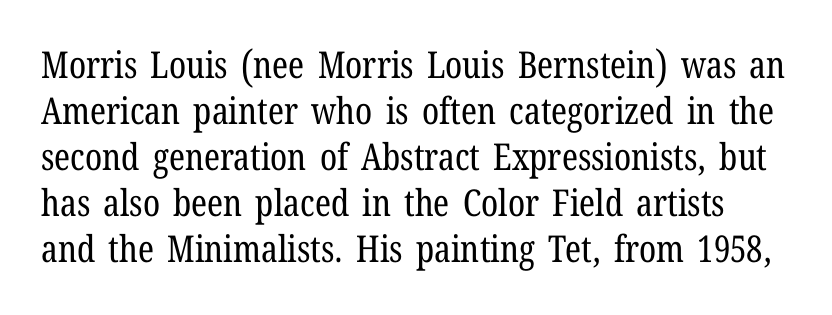
Each letter keeps its own natural width here, so spacing adapts to shape. The passage shown has conventional tracking throughout. Has an underline been added? It has not. No heavy texture on the line: the type isn't bold.
